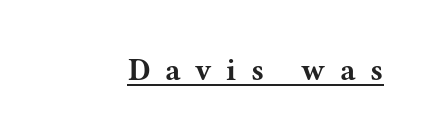
The image shows 31 px bold, wide serif type, upright; set unusually wide letter spacing (+0.47 em), underlined; medium stroke contrast and a medium x-height.
